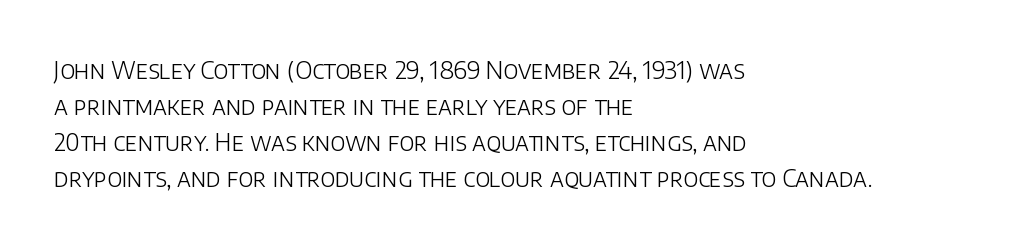
{"italic": "no", "bold": "no", "underline": "no", "align": "left", "line_spacing": "normal", "line_spacing_ratio": 1.5, "letter_spacing": "normal", "letter_spacing_em": 0.0, "glyph_px": 24}
